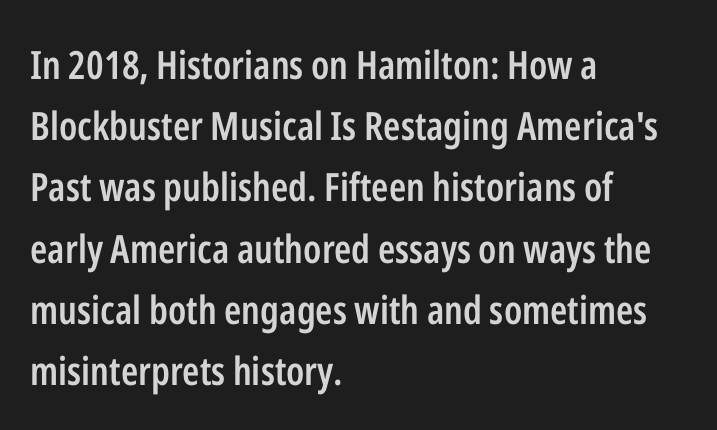
The vertical gap from one line to the next is medium. A typesetter would mark this as roman, not italic. The area under the type is left untouched. Font category for this specimen: sans-serif. In terms of weight, the rendering is demibold, just under bold. Nothing unusual about the tracking: characters are spaced as the font intends.
